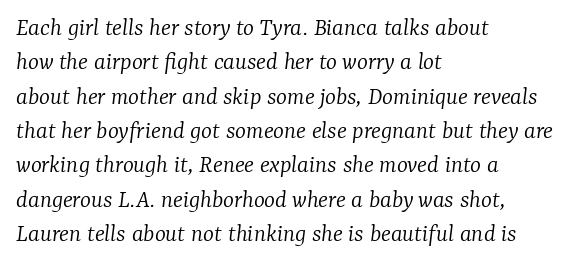
The image shows 26 px text type, italic (leaning right); set left-aligned, normal line spacing (1.32x), normal letter spacing, not underlined.
